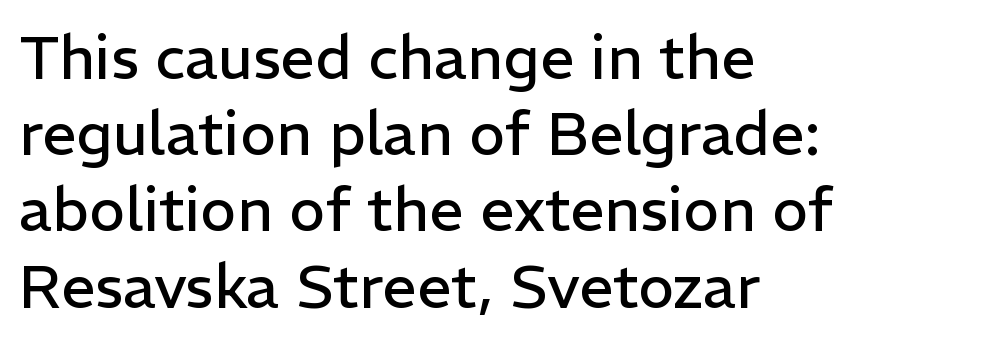
Q: Is the text bold? A: No.
Q: Is the text italic (slanted)? A: No, it is upright.
Q: Is the typeface a serif or a sans-serif typeface? A: Sans-serif.
Q: Is the text underlined? A: No.
Q: How is the paragraph aligned? A: Left-aligned.
Q: Is the spacing between letters normal or unusually wide? A: Normal.
Q: Is the spacing between lines tight, normal or loose? A: Normal.
Q: Width (condensed, normal, or wide)? A: Normal.
Q: Stroke contrast? A: Low.
Q: x-height? A: Medium.
Q: Monospaced? A: No.
